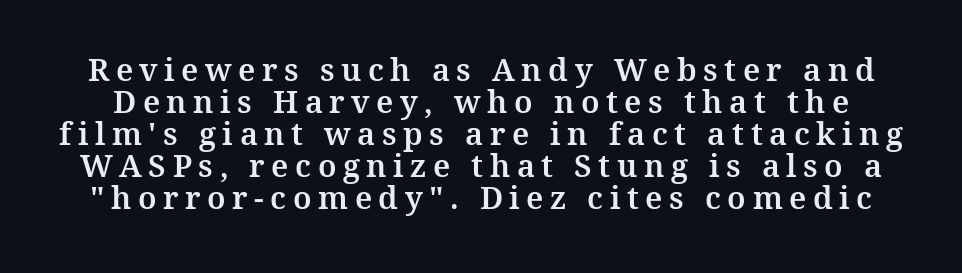
Q: Is the text italic (slanted)? A: No, it is upright.
Q: Is the typeface a serif or a sans-serif typeface? A: Serif.
Q: Is the text underlined? A: No.
Q: Is the spacing between letters normal or unusually wide? A: Unusually wide.
Q: Is the spacing between lines tight, normal or loose? A: Tight.
Q: Width (condensed, normal, or wide)? A: Normal.
Q: Stroke contrast? A: Medium.
Q: x-height? A: Medium.
Q: Monospaced? A: No.
